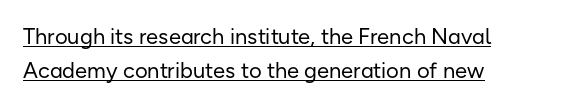
{"italic": "no", "bold": "no", "underline": "yes", "align": "left", "line_spacing": "normal", "line_spacing_ratio": 1.54, "letter_spacing": "normal", "letter_spacing_em": 0.0, "glyph_px": 22}
